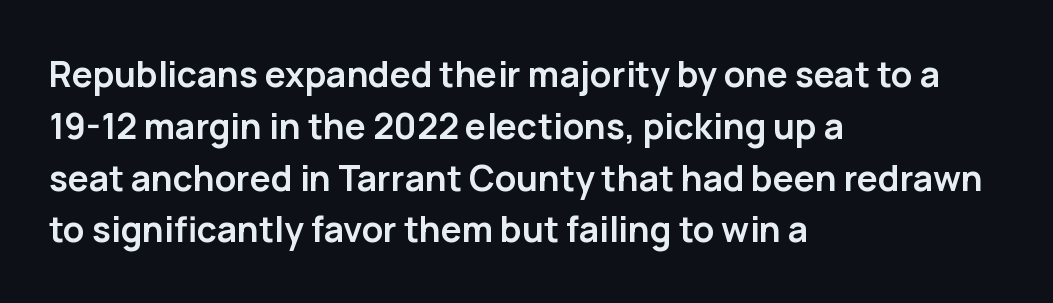
Short note: letters normally spaced. Does the type have serifs? No, each stem ends abruptly. Notice how the passage keeps a crisp vertical edge on the left only. These lines are rendered in a variable-pitch font.
